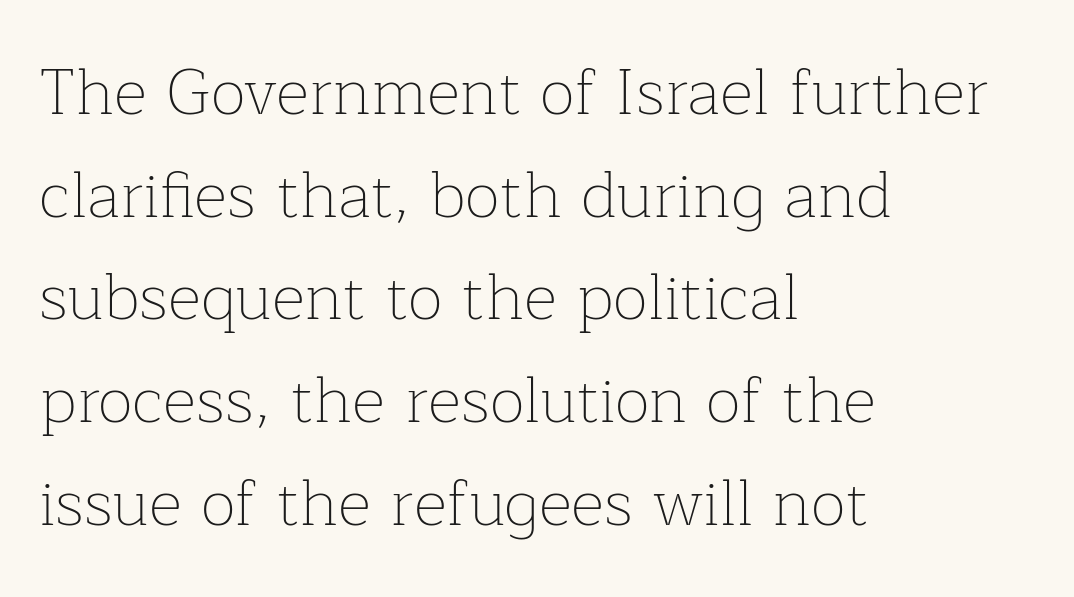
{"serif": "yes", "italic": "no", "bold": "no", "weight": "thin", "width": "normal", "stroke_contrast": "low", "x_height": "medium", "monospaced": "no", "underline": "no", "align": "left", "line_spacing": "normal", "line_spacing_ratio": 1.58, "letter_spacing": "normal", "letter_spacing_em": 0.0, "glyph_px": 65}
